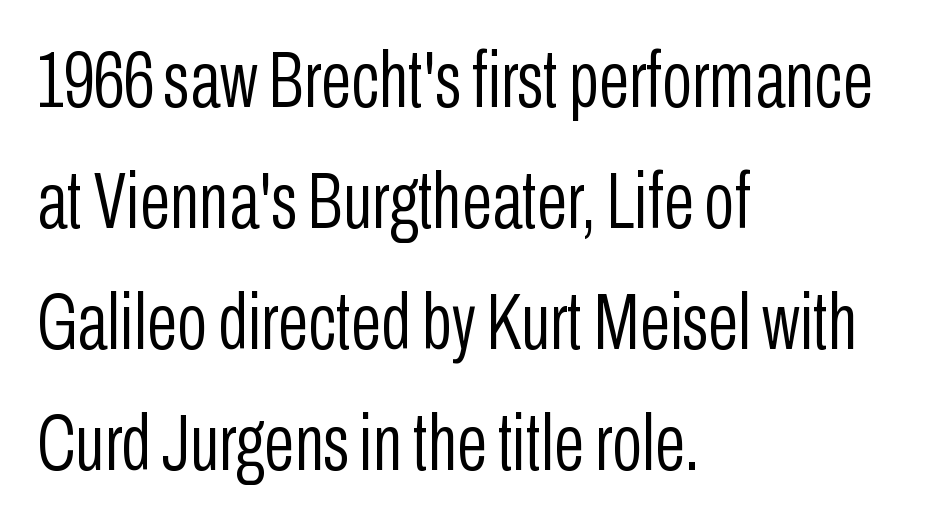
{"serif": "no", "italic": "no", "bold": "no", "weight": "light", "width": "condensed", "stroke_contrast": "low", "x_height": "medium", "monospaced": "no", "underline": "no", "align": "left", "line_spacing": "normal", "line_spacing_ratio": 1.53, "letter_spacing": "normal", "letter_spacing_em": 0.0, "glyph_px": 79}
